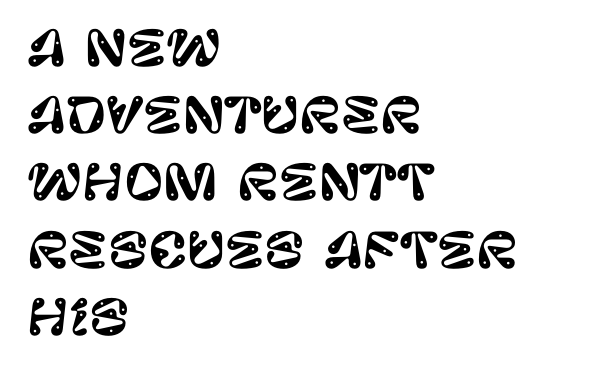
The image shows 48 px sans-serif type; set left-aligned, normal line spacing (1.4x), normal letter spacing, not underlined; low stroke contrast and a large x-height.
